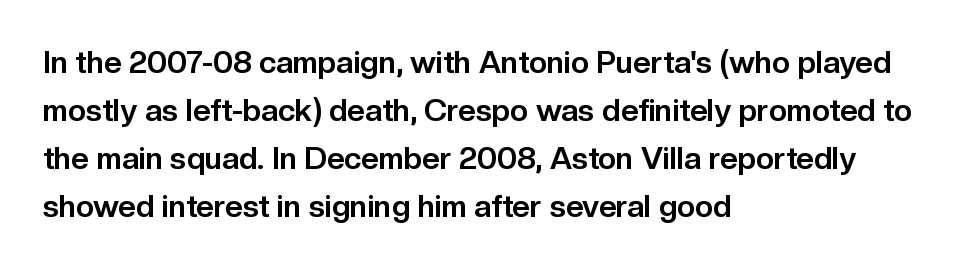
{"serif": "no", "italic": "no", "bold": "yes", "weight": "bold", "width": "normal", "stroke_contrast": "low", "x_height": "medium", "monospaced": "no", "underline": "no", "align": "left", "line_spacing": "normal", "line_spacing_ratio": 1.55, "letter_spacing": "normal", "letter_spacing_em": 0.0, "glyph_px": 31}
